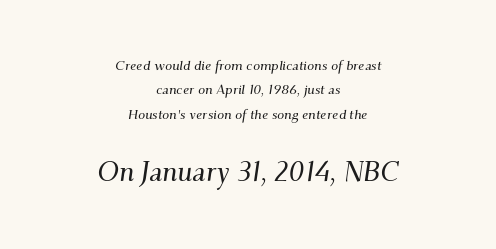
Larger block? The one below; the one above is distinctly smaller. If you drew a line through each stem, it would be angled. Each line is balanced around a shared central axis. A clean baseline with only descenders dipping below it. There is no visible air inserted between adjacent glyphs.
